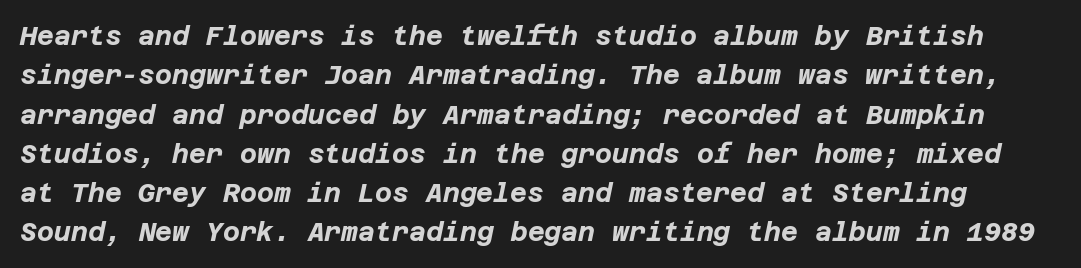
{"italic": "yes", "lean": "right", "slant_degrees": 12, "bold": "yes", "underline": "no", "line_spacing": "normal", "line_spacing_ratio": 1.51, "letter_spacing": "normal", "letter_spacing_em": 0.0, "glyph_px": 26}
